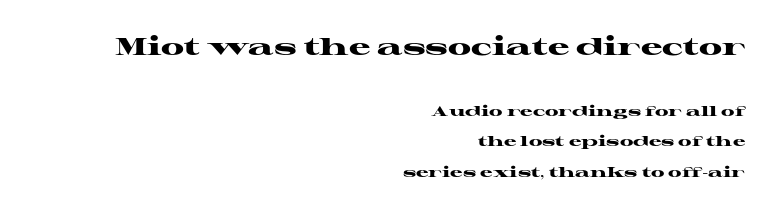
Q: Is the text bold? A: Yes.
Q: Is the text italic (slanted)? A: No, it is upright.
Q: Is the text underlined? A: No.
Q: How is the paragraph aligned? A: Right-aligned.
Q: Is the spacing between letters normal or unusually wide? A: Normal.
Q: Is the spacing between lines tight, normal or loose? A: Loose.
Q: Which block of text is set in a larger size, the first (top) or the second (bottom)? A: The first (top) one.
